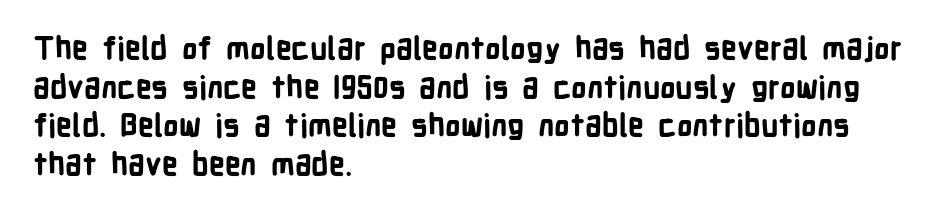
A typesetter would label this face a sans. Here the designer chose a conventional face with non-uniform glyph widths. A full-strength bold gives these letters their thick strokes. Inter-character spacing is left at the font's built-in metrics. The lines are quadded left.
